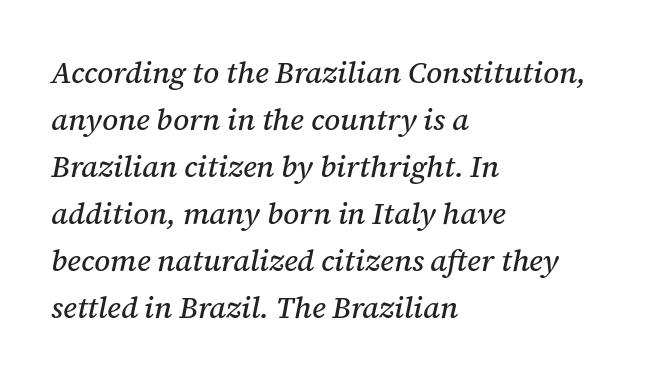
{"serif": "yes", "italic": "yes", "lean": "right", "slant_degrees": 12, "width": "normal", "stroke_contrast": "medium", "x_height": "medium", "monospaced": "no", "underline": "no", "align": "left", "line_spacing": "normal", "line_spacing_ratio": 1.57, "letter_spacing": "normal", "letter_spacing_em": 0.0, "glyph_px": 30}
